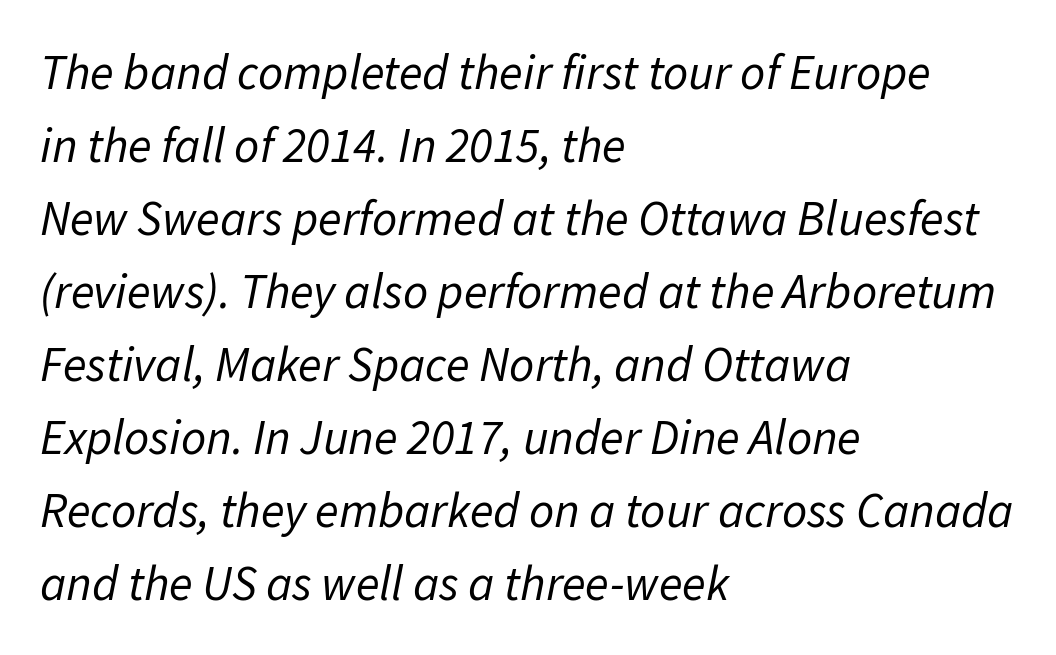
The rendering anchors every line to the left-hand side. This reads as an unemphasized weight, regular at the heaviest. Has an underline been added? It has not. Style check: oblique. Tracking value appears to be zero — textbook default spacing. Think of a printed novel: that variable character pitch is what you see here.
